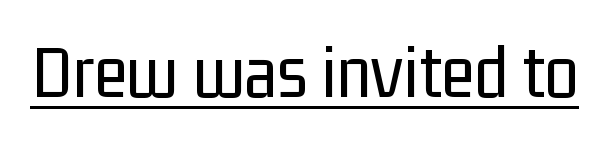
Stroke mass is kept to a normal reading level or below. Are there feet on the stems? There aren't — it's a sans. Think of a printed novel: that variable character pitch is what you see here. In designer terms, the underline attribute is active on this setting. This is roman type, the default non-slanted kind.
